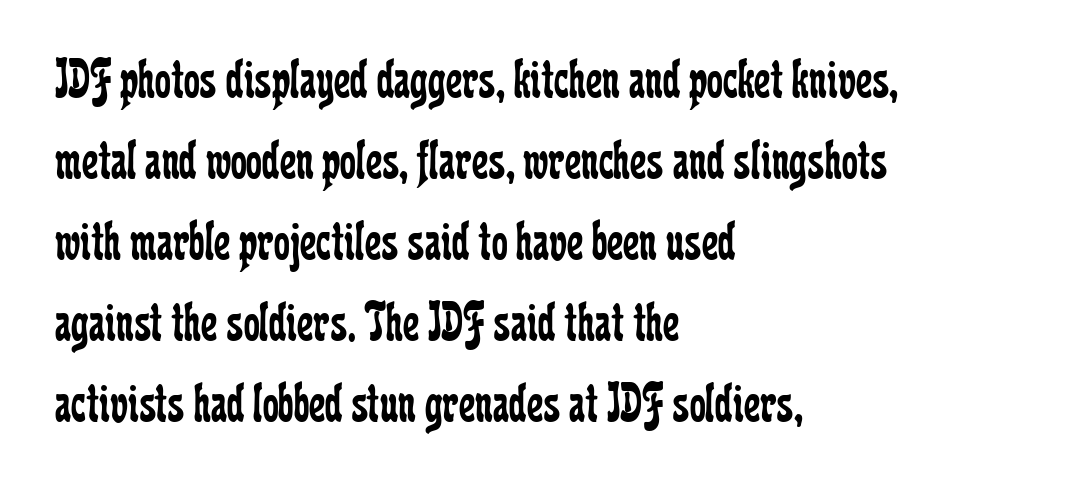
The image shows 57 px regular-weight, condensed serif type, upright; set left-aligned, normal line spacing (1.42x), normal letter spacing, not underlined; low stroke contrast and a medium x-height.
